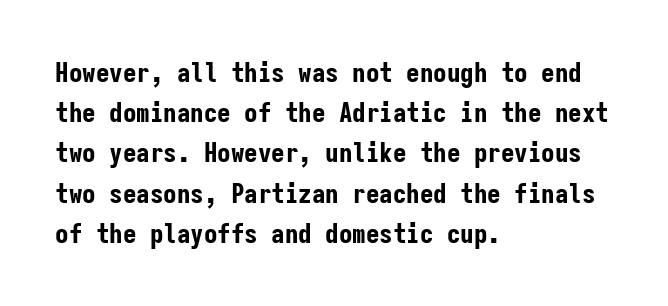
The image shows 27 px bold type, upright; set left-aligned, normal line spacing (1.49x), normal letter spacing, not underlined.
